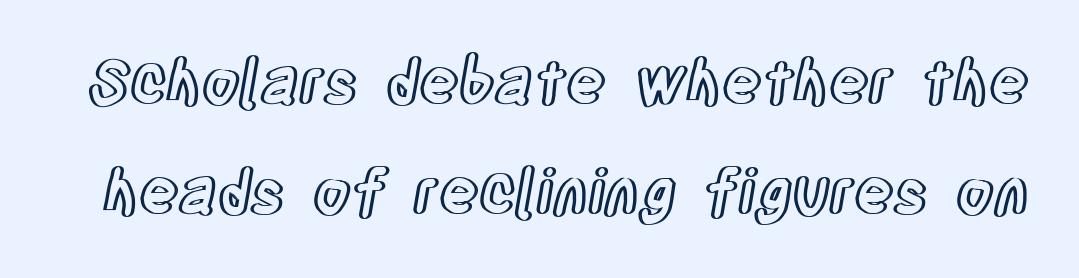
The image shows 61 px condensed type; set line spacing 1.8x, normal letter spacing, not underlined; a large x-height.
